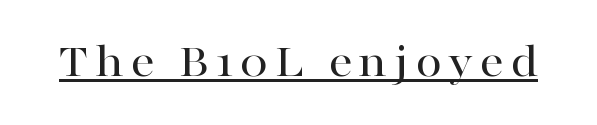
The image shows 48 px wide serif type, upright; set underlined; high stroke contrast and a medium x-height.
